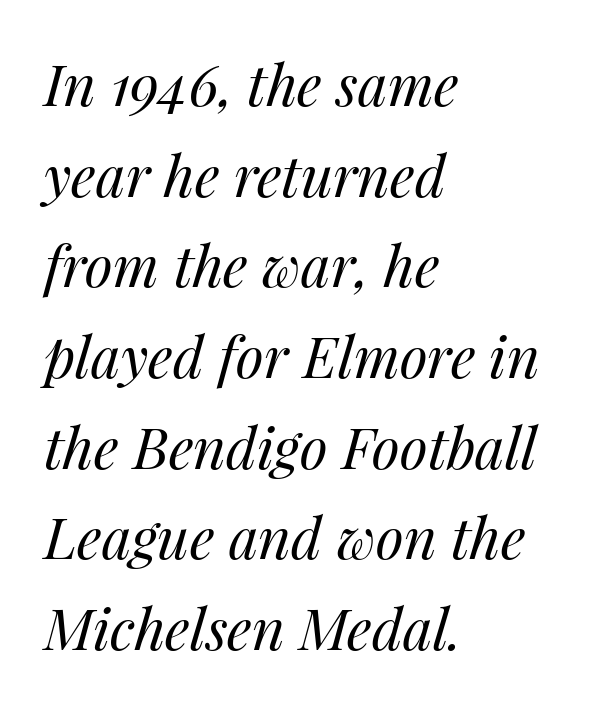
Weight class: somewhere from thin through regular. Letter spacing: default. Lines of text with bare space underneath. The designer left line spacing at the default. The text block is weighted toward the left margin, trailing off unevenly rightward.
